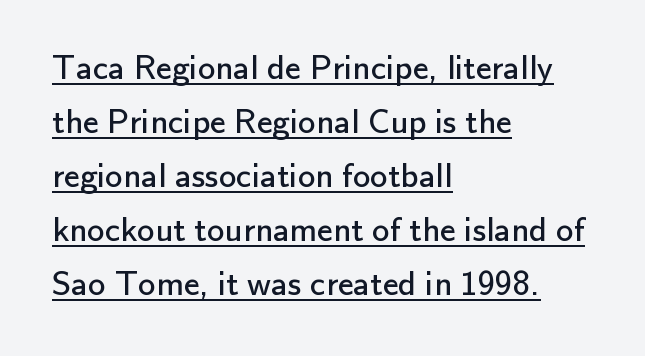
Q: Is the text bold? A: No.
Q: Is the text italic (slanted)? A: No, it is upright.
Q: Is the typeface a serif or a sans-serif typeface? A: Sans-serif.
Q: Is the text underlined? A: Yes.
Q: How is the paragraph aligned? A: Left-aligned.
Q: Is the spacing between letters normal or unusually wide? A: Normal.
Q: Is the spacing between lines tight, normal or loose? A: Normal.
Q: Width (condensed, normal, or wide)? A: Normal.
Q: Stroke contrast? A: Low.
Q: x-height? A: Small.
Q: Monospaced? A: No.
